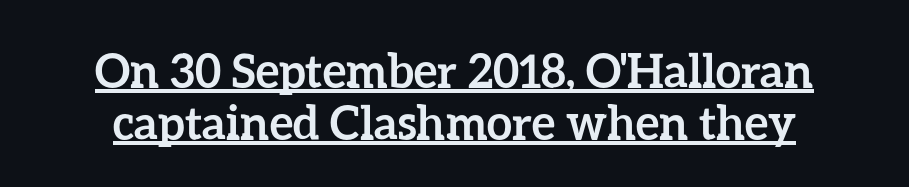
Q: Is the text bold? A: Yes.
Q: Is the text italic (slanted)? A: No, it is upright.
Q: Is the text underlined? A: Yes.
Q: Is the spacing between letters normal or unusually wide? A: Normal.
Q: Is the spacing between lines tight, normal or loose? A: Tight.
Q: Width (condensed, normal, or wide)? A: Normal.
Q: Stroke contrast? A: Low.
Q: x-height? A: Medium.
Q: Monospaced? A: No.
